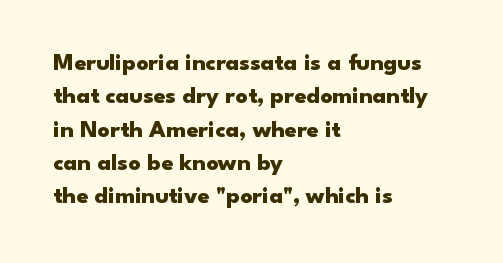
You can tell it's not italic because the verticals are truly vertical. Descender tails drop into unmarked territory. Baseline-to-baseline distance is the conventional proportion of letter height. Nobody touched the tracking dial on this one. Thick stems and heavy bowls — unmistakably bold. One-word summary of the alignment: left.
